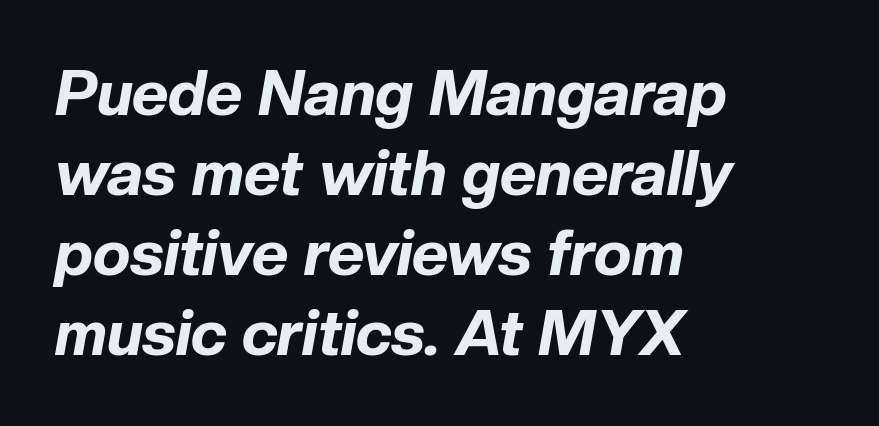
Q: Is the text bold? A: Yes.
Q: Is the text italic (slanted)? A: Yes, it leans right by about 10 degrees.
Q: Is the text underlined? A: No.
Q: How is the paragraph aligned? A: Left-aligned.
Q: Is the spacing between letters normal or unusually wide? A: Normal.
Q: Is the spacing between lines tight, normal or loose? A: Normal.
Q: Width (condensed, normal, or wide)? A: Normal.
Q: Stroke contrast? A: Low.
Q: x-height? A: Medium.
Q: Monospaced? A: No.
